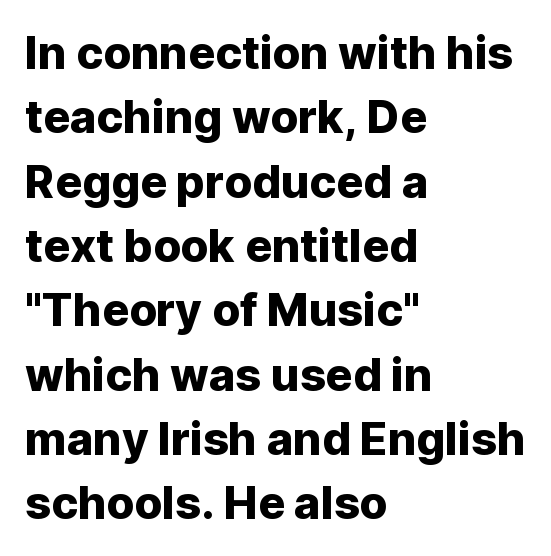
Here the designer chose a conventional face with non-uniform glyph widths. Line spacing here is normal. Check where the strokes stop: nothing finishes them off — pure sans. The tracking reads as untouched default to a designer's eye. This is the regular roman posture of the typeface.
